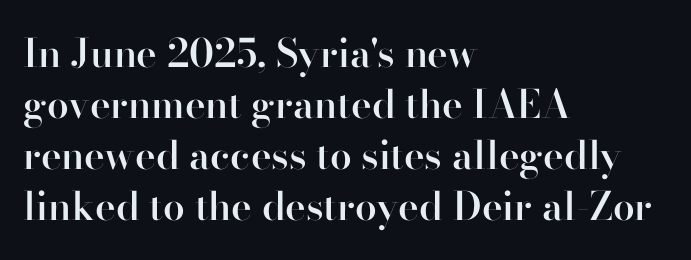
Beneath every word, the page is bare. The face used here is proportionally spaced, like ordinary book or web type. Honestly, the row spacing looks completely unremarkable. Each letter's strokes conclude with small projecting serifs.
